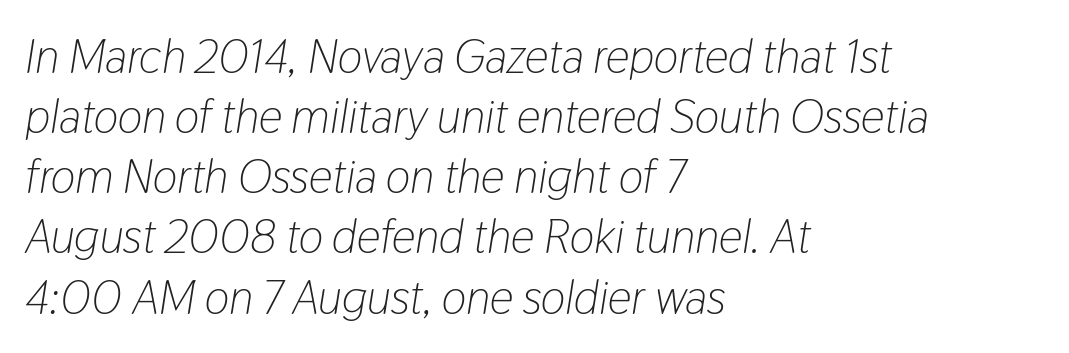
The image shows 47 px light, condensed type, italic (leaning right); set left-aligned, normal line spacing (1.28x), normal letter spacing, not underlined; low stroke contrast and a medium x-height.
